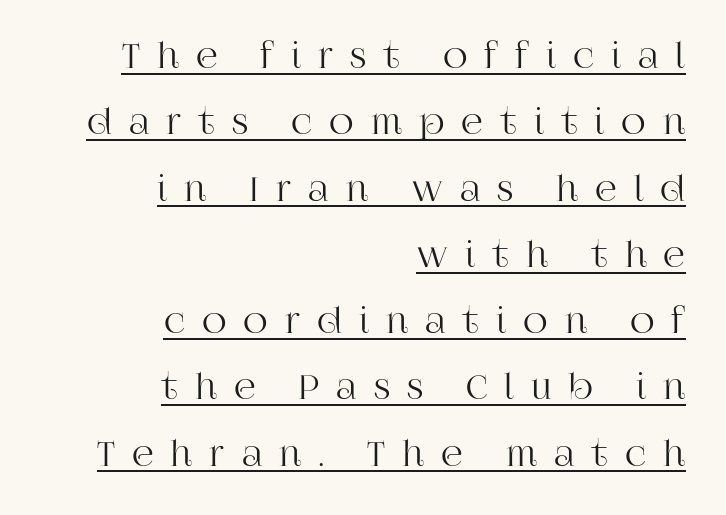
Q: Is the text italic (slanted)? A: No, it is upright.
Q: Is the typeface a serif or a sans-serif typeface? A: Serif.
Q: Is the text underlined? A: Yes.
Q: How is the paragraph aligned? A: Right-aligned.
Q: Is the spacing between letters normal or unusually wide? A: Unusually wide.
Q: Is the spacing between lines tight, normal or loose? A: Loose.
Q: Width (condensed, normal, or wide)? A: Normal.
Q: Stroke contrast? A: High.
Q: x-height? A: Large.
Q: Monospaced? A: No.
